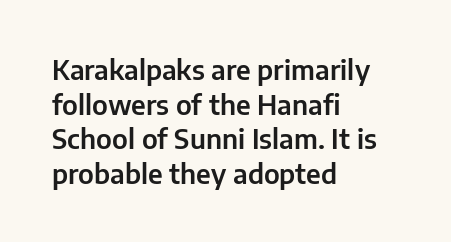
You could call the tracking neutral — neither tight nor loose. Interline gaps are of average width in this sample. The zone under the glyphs is completely vacant. A classic flush-left, rag-right setting is used for this passage. Style check: upright.
